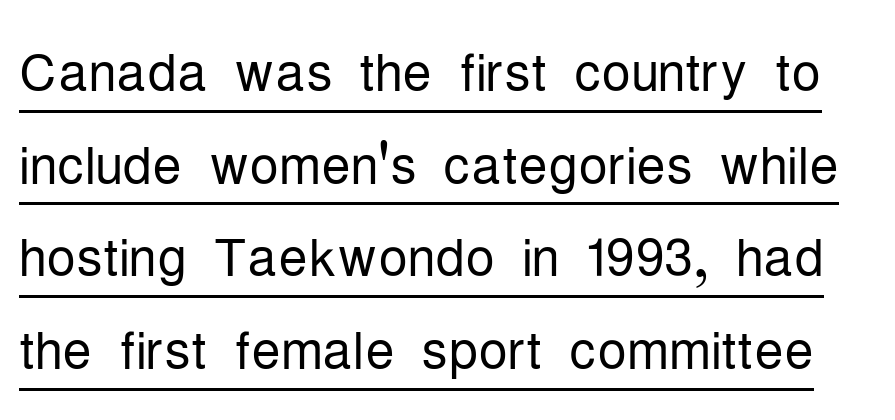
This rendering leaves character spacing at its baseline value. If you drew a line through each stem, it would be perfectly vertical. How would I describe the line gaps? Plain and ordinary. Observe the absence of serifs on each vertical stroke in this sample. No extra ink here — the face is not bold.
